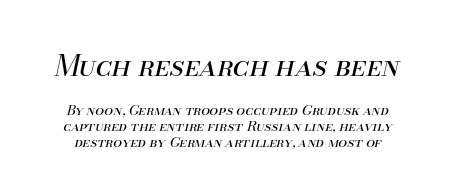
Beneath every word, the page is bare. The letters are slanted; this is an italic face. Varying glyph widths throughout — classic text-font behaviour. Tracking value appears to be zero — textbook default spacing. The lines are packed closely together with very little leading.
